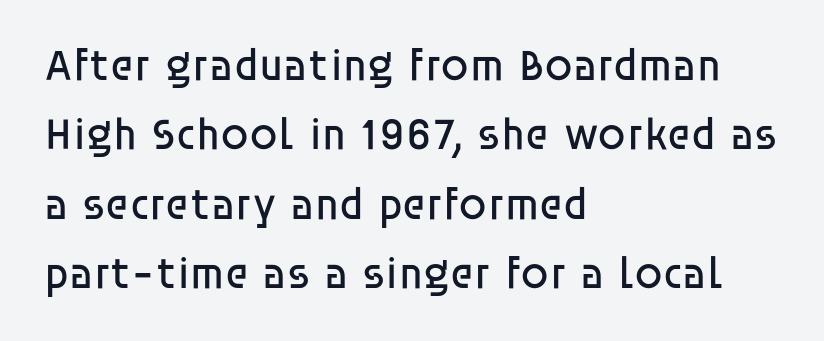
Q: Is the text bold? A: No.
Q: Is the text italic (slanted)? A: No, it is upright.
Q: Is the typeface a serif or a sans-serif typeface? A: Sans-serif.
Q: Is the text underlined? A: No.
Q: How is the paragraph aligned? A: Left-aligned.
Q: Is the spacing between letters normal or unusually wide? A: Normal.
Q: Is the spacing between lines tight, normal or loose? A: Normal.
Q: Width (condensed, normal, or wide)? A: Normal.
Q: Stroke contrast? A: Low.
Q: x-height? A: Large.
Q: Monospaced? A: No.
